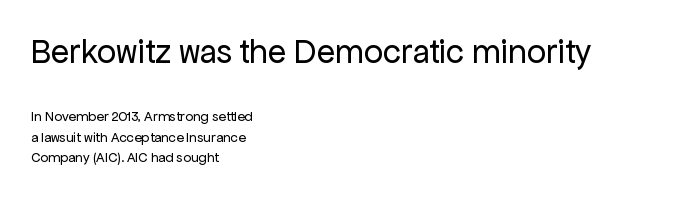
The baseline area is clear. Students, note that the glyphs here touch the page at normal intervals. A quiet, ordinary-to-light weight characterises the typeface. The rendering shows plain stroke endings on the letterforms — a sans-serif design.
